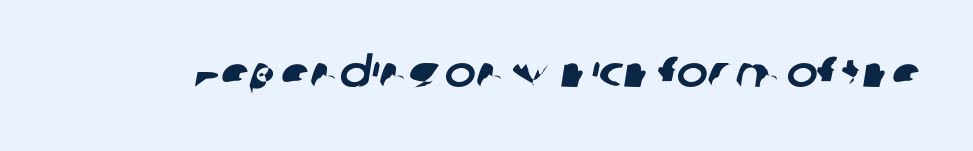
Q: Is the typeface a serif or a sans-serif typeface? A: Sans-serif.
Q: Is the text underlined? A: No.
Q: Is the spacing between letters normal or unusually wide? A: Normal.
Q: Width (condensed, normal, or wide)? A: Normal.
Q: Stroke contrast? A: Low.
Q: x-height? A: Large.
Q: Monospaced? A: No.
